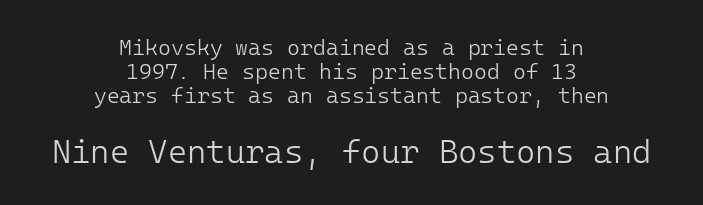
Q: Is the text bold? A: No.
Q: Is the text italic (slanted)? A: No, it is upright.
Q: Is the typeface a serif or a sans-serif typeface? A: Sans-serif.
Q: Is the text underlined? A: No.
Q: How is the paragraph aligned? A: Centered.
Q: Is the spacing between letters normal or unusually wide? A: Normal.
Q: Is the spacing between lines tight, normal or loose? A: Tight.
Q: Which block of text is set in a larger size, the first (top) or the second (bottom)? A: The second (bottom) one.
Q: Width (condensed, normal, or wide)? A: Normal.
Q: Stroke contrast? A: Low.
Q: x-height? A: Medium.
